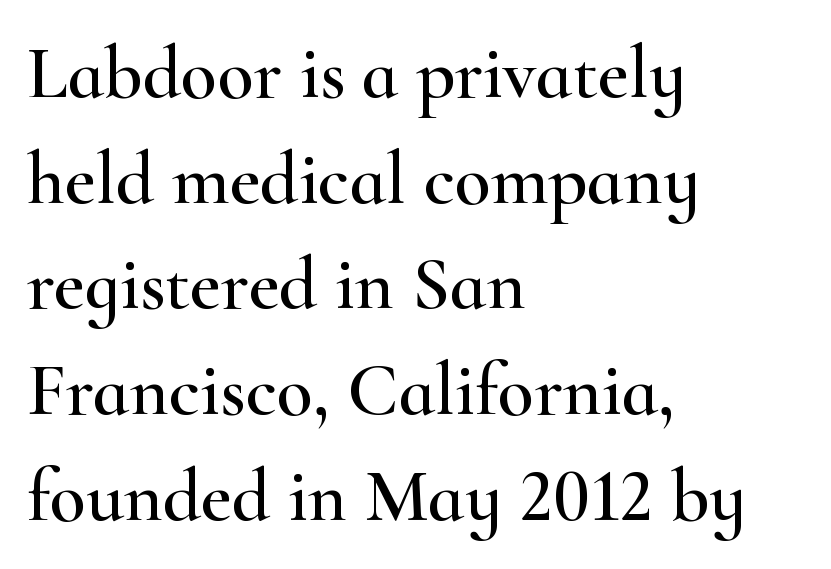
{"serif": "yes", "italic": "no", "width": "wide", "stroke_contrast": "high", "x_height": "small", "monospaced": "no", "underline": "no", "align": "left", "line_spacing": "normal", "line_spacing_ratio": 1.41, "letter_spacing": "normal", "letter_spacing_em": 0.0, "glyph_px": 75}
